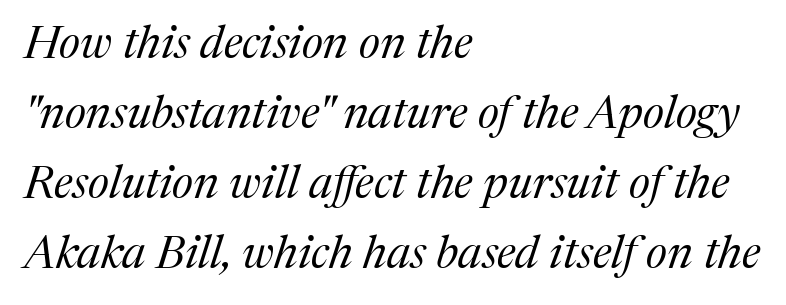
{"serif": "yes", "italic": "yes", "lean": "right", "slant_degrees": 17, "bold": "no", "weight": "regular", "width": "normal", "stroke_contrast": "medium", "x_height": "medium", "monospaced": "no", "underline": "no", "align": "left", "line_spacing": "normal", "line_spacing_ratio": 1.52, "letter_spacing": "normal", "letter_spacing_em": 0.0, "glyph_px": 46}
